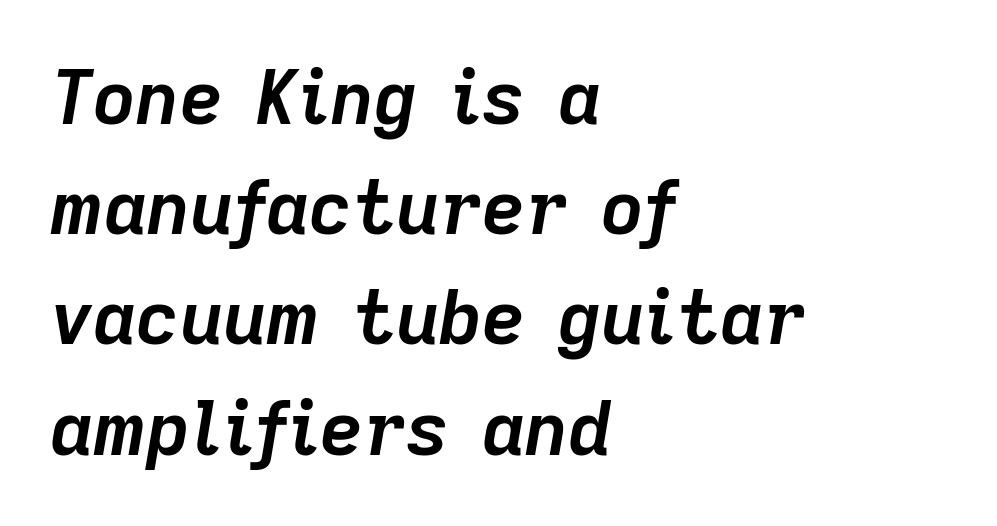
Does the weight exceed regular? Yes, all the way to bold. Looks like regular typesetting: each glyph gets only the width it needs. A typesetter would mark this as italic. One-word summary of the alignment: left. The letters sit at their default tracking, neither squeezed nor spread. Check under the words: just untouched page.
